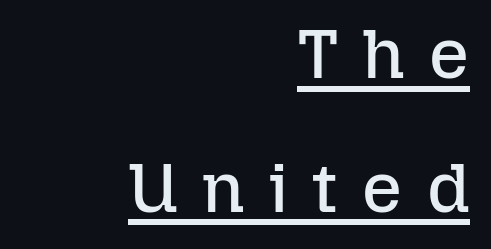
{"italic": "no", "bold": "no", "weight": "regular", "width": "normal", "stroke_contrast": "low", "x_height": "medium", "monospaced": "no", "underline": "yes", "align": "right", "line_spacing": "loose", "line_spacing_ratio": 1.91, "letter_spacing": "wide", "letter_spacing_em": 0.35, "glyph_px": 70}
